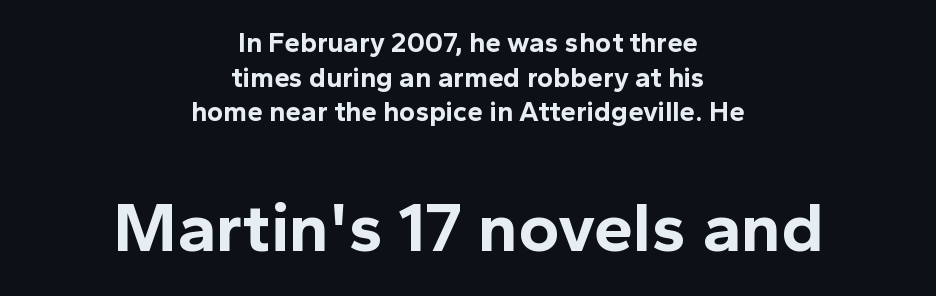
The image shows 70 px bold sans-serif type, upright; set centered, line spacing 1.24x, normal letter spacing, not underlined; the second (bottom) block is 2.5x larger; a medium x-height.
